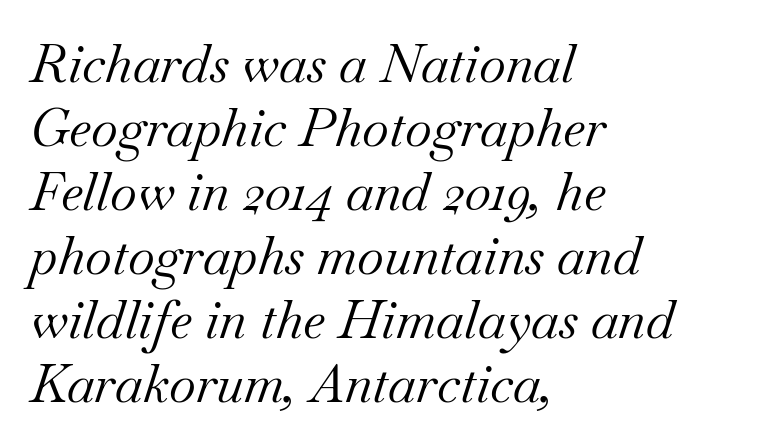
The image shows 52 px regular-weight serif type, italic (leaning right); set left-aligned, line spacing 1.23x, normal letter spacing, not underlined; medium stroke contrast and a small x-height.
